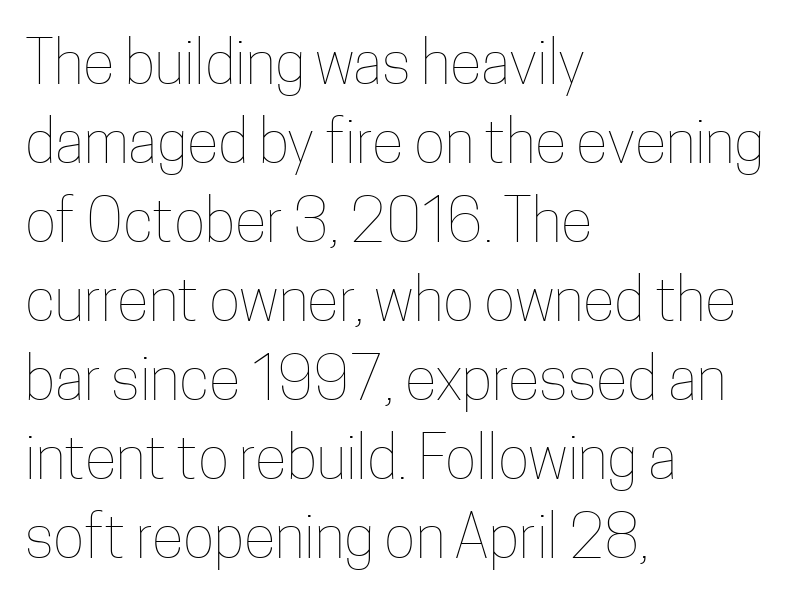
You could not count columns in this text — the font is proportionally spaced. Short and long lines alike share a common starting point at left. Students, note that the glyphs here touch the page at normal intervals. Reading down the column, the eye jumps a familiar distance to each next line. No heavy texture on the line: the type isn't bold. The space directly below the letters is spotless.
